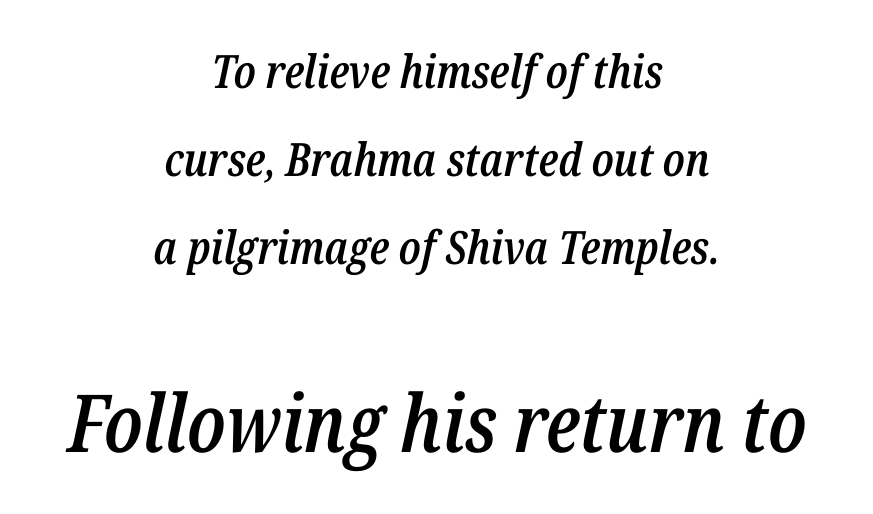
{"italic": "yes", "lean": "right", "slant_degrees": 12, "bold": "semi", "weight": "semibold", "width": "condensed", "stroke_contrast": "low", "x_height": "medium", "monospaced": "no", "underline": "no", "align": "center", "line_spacing": "loose", "line_spacing_ratio": 1.91, "letter_spacing": "normal", "letter_spacing_em": 0.0, "larger_block": "second", "size_ratio": 1.74, "glyph_px": 80}
